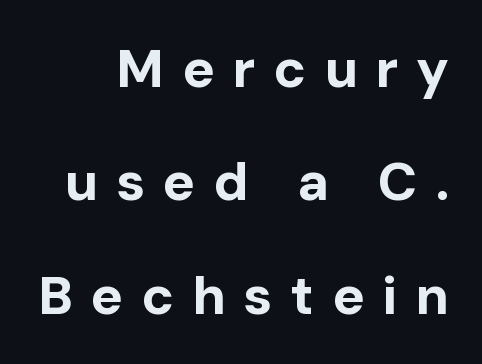
The image shows 54 px bold sans-serif type, upright; set loose line spacing (2.1x), unusually wide letter spacing (+0.33 em), not underlined; low stroke contrast and a medium x-height.
